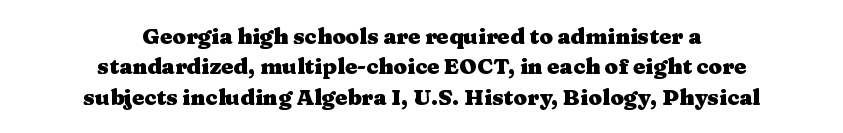
Q: Is the text bold? A: Yes.
Q: Is the text italic (slanted)? A: No, it is upright.
Q: Is the text underlined? A: No.
Q: How is the paragraph aligned? A: Centered.
Q: Is the spacing between letters normal or unusually wide? A: Normal.
Q: Is the spacing between lines tight, normal or loose? A: Normal.
